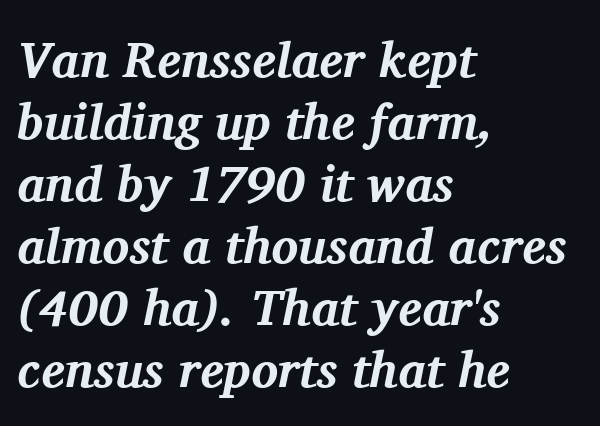
The image shows 50 px bold serif type, italic (leaning right); set left-aligned, line spacing 1.24x, normal letter spacing, not underlined; medium stroke contrast and a medium x-height.
